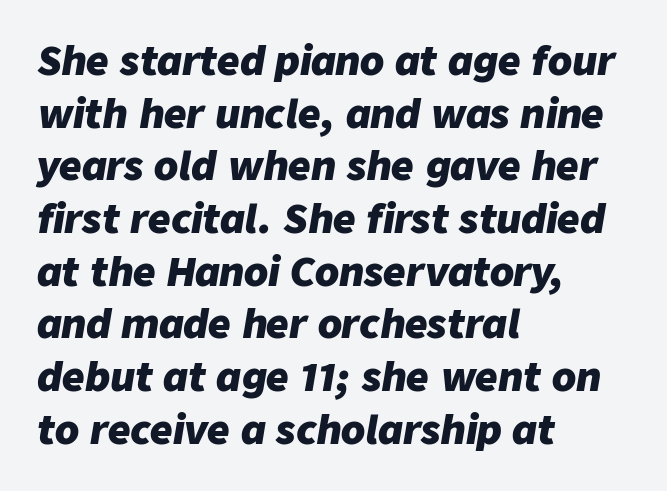
Q: Is the text bold? A: Yes.
Q: Is the text italic (slanted)? A: Yes, it leans right by about 9 degrees.
Q: Is the text underlined? A: No.
Q: How is the paragraph aligned? A: Left-aligned.
Q: Is the spacing between letters normal or unusually wide? A: Normal.
Q: Is the spacing between lines tight, normal or loose? A: Normal.
Q: Width (condensed, normal, or wide)? A: Normal.
Q: Stroke contrast? A: Low.
Q: x-height? A: Medium.
Q: Monospaced? A: No.
